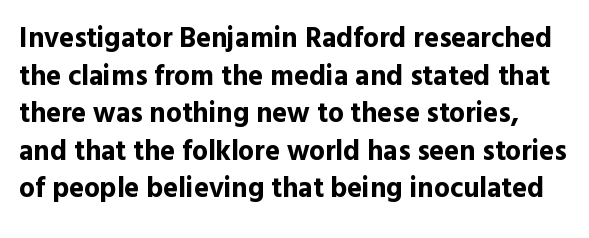
Q: Is the text bold? A: Yes.
Q: Is the text italic (slanted)? A: No, it is upright.
Q: Is the typeface a serif or a sans-serif typeface? A: Sans-serif.
Q: Is the text underlined? A: No.
Q: Is the spacing between letters normal or unusually wide? A: Normal.
Q: Is the spacing between lines tight, normal or loose? A: Normal.
Q: Width (condensed, normal, or wide)? A: Normal.
Q: x-height? A: Medium.
Q: Monospaced? A: No.
